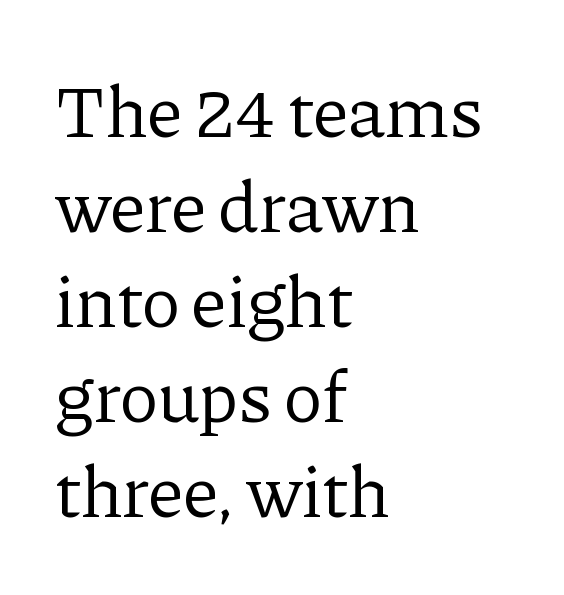
Q: Is the text bold? A: No.
Q: Is the text italic (slanted)? A: No, it is upright.
Q: Is the typeface a serif or a sans-serif typeface? A: Serif.
Q: Is the text underlined? A: No.
Q: How is the paragraph aligned? A: Left-aligned.
Q: Is the spacing between letters normal or unusually wide? A: Normal.
Q: Is the spacing between lines tight, normal or loose? A: Normal.
Q: Width (condensed, normal, or wide)? A: Normal.
Q: Stroke contrast? A: Low.
Q: x-height? A: Medium.
Q: Monospaced? A: No.
